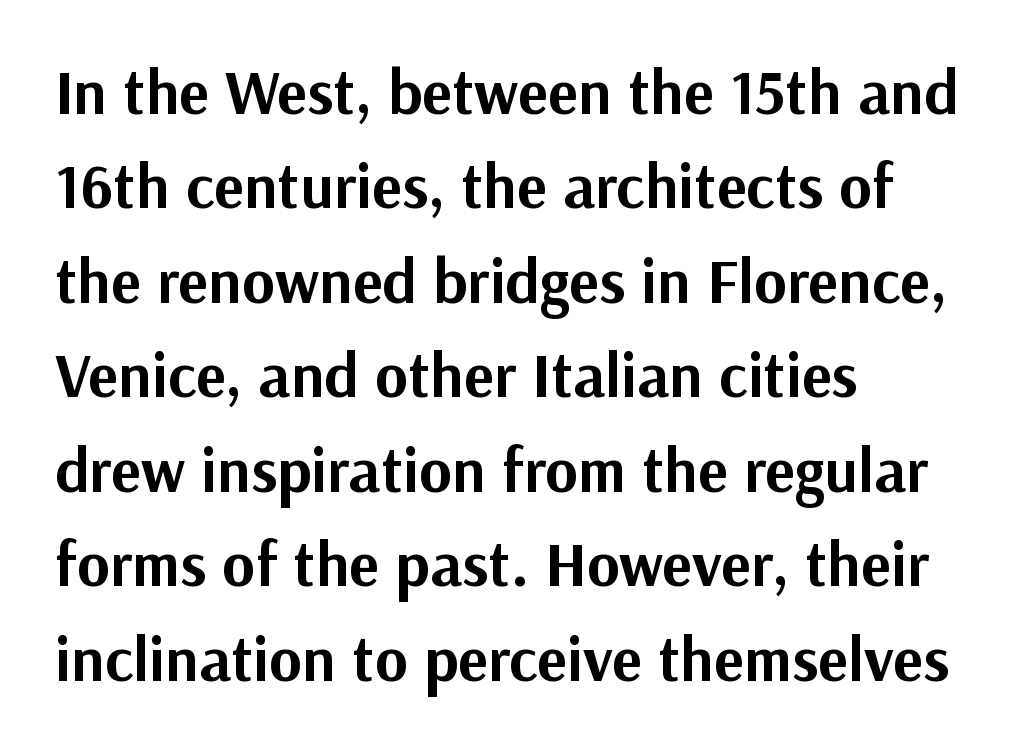
Q: Is the text bold? A: Yes.
Q: Is the text italic (slanted)? A: No, it is upright.
Q: Is the typeface a serif or a sans-serif typeface? A: Sans-serif.
Q: Is the text underlined? A: No.
Q: How is the paragraph aligned? A: Left-aligned.
Q: Is the spacing between letters normal or unusually wide? A: Normal.
Q: Is the spacing between lines tight, normal or loose? A: Normal.
Q: Width (condensed, normal, or wide)? A: Normal.
Q: Stroke contrast? A: Medium.
Q: x-height? A: Medium.
Q: Monospaced? A: No.
